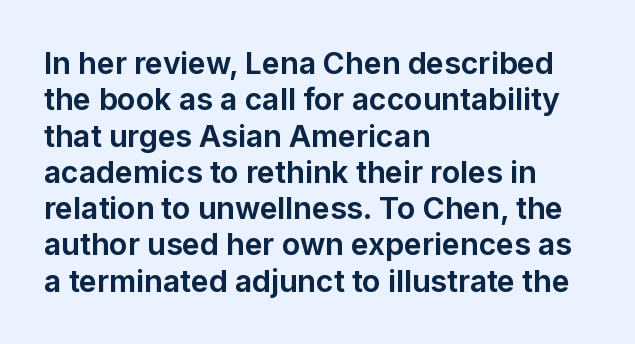
Words float on clear page, feet unadorned. Upright lettering throughout. Is this a sans? Yes — the strokes have no serifs. Between one letter and the next there's only the usual sliver of space.
